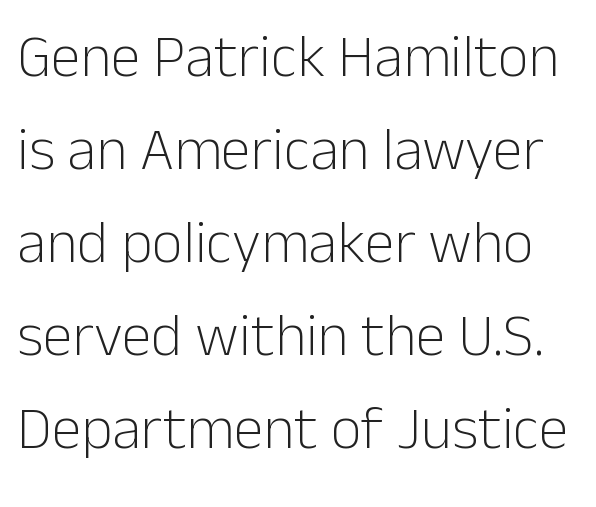
Q: Is the text bold? A: No.
Q: Is the text italic (slanted)? A: No, it is upright.
Q: Is the typeface a serif or a sans-serif typeface? A: Sans-serif.
Q: Is the text underlined? A: No.
Q: Is the spacing between letters normal or unusually wide? A: Normal.
Q: Is the spacing between lines tight, normal or loose? A: Normal.
Q: Width (condensed, normal, or wide)? A: Normal.
Q: Stroke contrast? A: Low.
Q: x-height? A: Medium.
Q: Monospaced? A: No.
